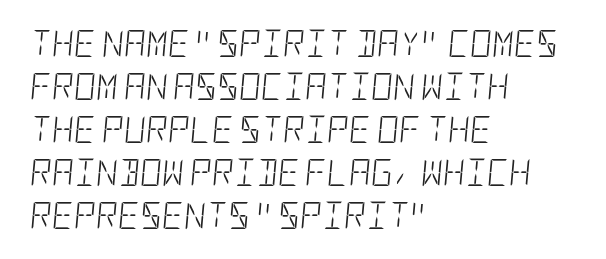
Q: Is the text bold? A: No.
Q: Is the text italic (slanted)? A: Yes, it leans right by about 5 degrees.
Q: Is the text underlined? A: No.
Q: How is the paragraph aligned? A: Left-aligned.
Q: Is the spacing between letters normal or unusually wide? A: Normal.
Q: Is the spacing between lines tight, normal or loose? A: Normal.
